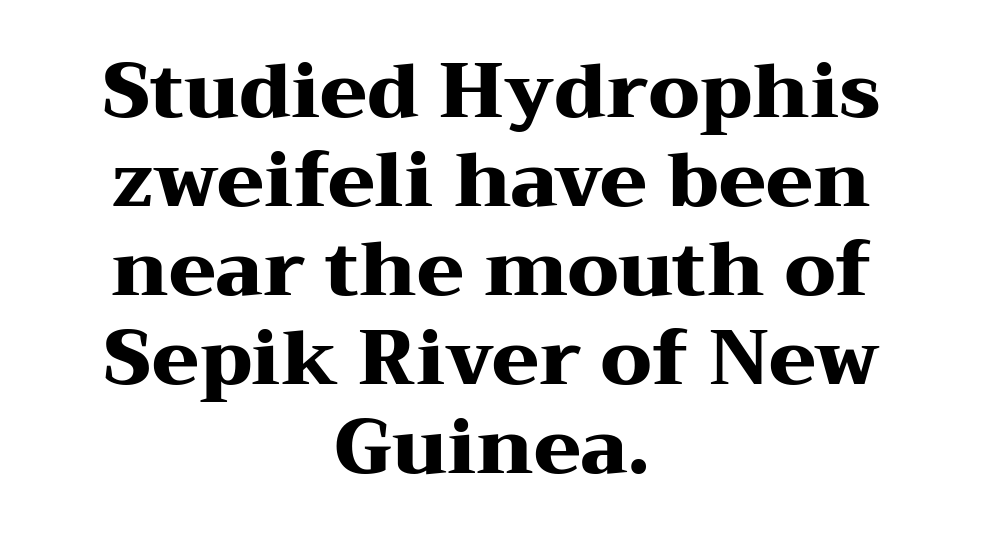
The image shows 76 px heavy, wide serif type, upright; set centered, line spacing 1.17x, normal letter spacing, not underlined; medium stroke contrast and a medium x-height.
